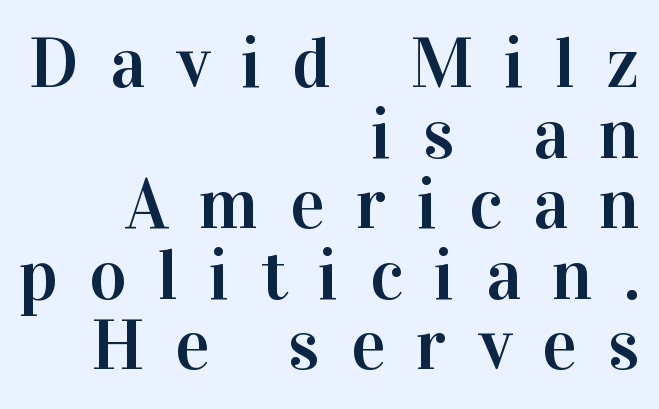
{"serif": "yes", "italic": "no", "width": "normal", "stroke_contrast": "high", "x_height": "medium", "monospaced": "no", "underline": "no", "align": "right", "line_spacing": "tight", "line_spacing_ratio": 0.98, "letter_spacing": "wide", "letter_spacing_em": 0.43, "glyph_px": 72}
